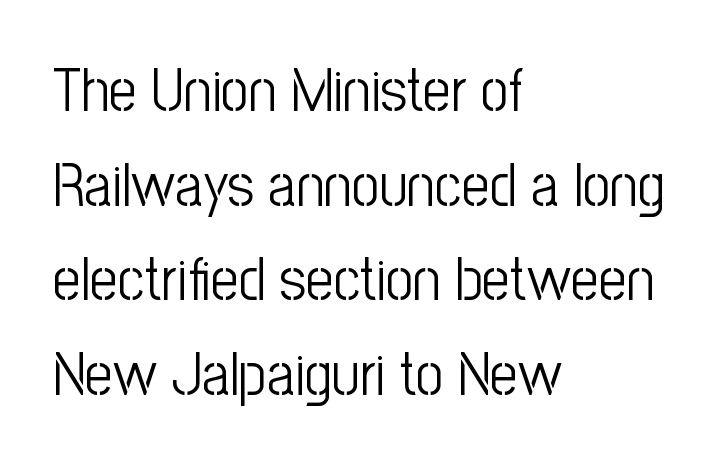
The image shows 61 px light, condensed sans-serif type, upright; set left-aligned, normal line spacing (1.55x), normal letter spacing, not underlined; low stroke contrast and a medium x-height.
